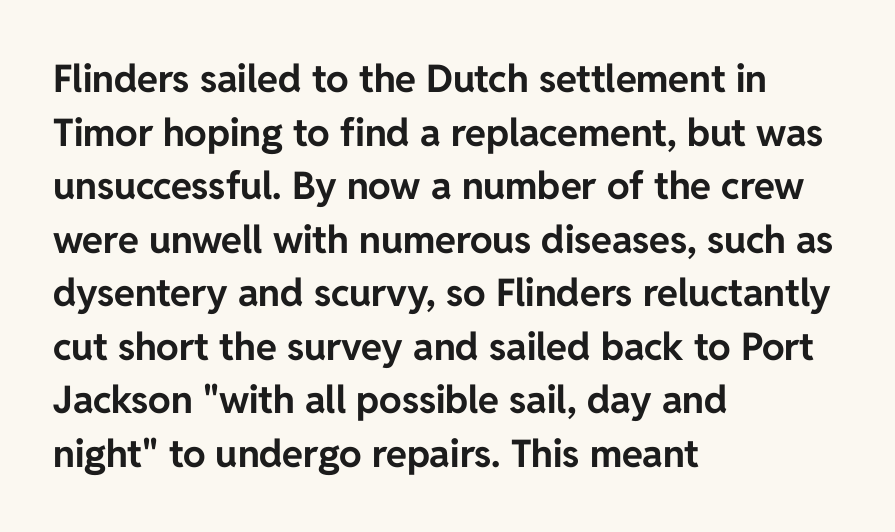
{"serif": "no", "italic": "no", "bold": "yes", "weight": "bold", "width": "normal", "stroke_contrast": "low", "x_height": "medium", "monospaced": "no", "underline": "no", "align": "left", "line_spacing": "normal", "line_spacing_ratio": 1.41, "letter_spacing": "normal", "letter_spacing_em": 0.0, "glyph_px": 38}
